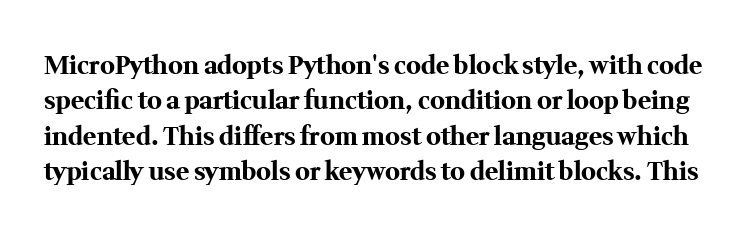
The image shows 25 px bold type, upright; set normal line spacing (1.42x), normal letter spacing, not underlined.
